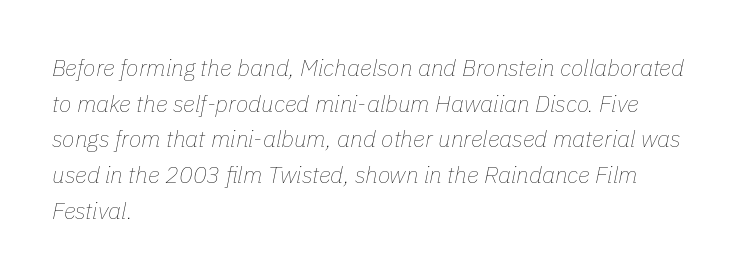
The glyphs are unaccompanied by any horizontal stroke below them. Tracking value appears to be zero — textbook default spacing. Honestly, the row spacing looks completely unremarkable. Is the type slanted? Yes — the strokes lean at a clear angle. If you drew a ruler down the left edge, every line would touch it.
